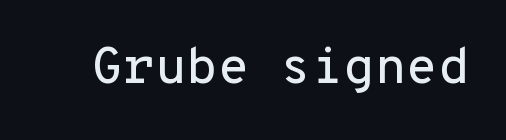
A typesetter would call this monospace, since all characters share one set width. Type style note: lacks serifs. The space beneath each line is pristine and unruled. Each word holds together tightly as a unit, with standard inter-letter gaps. Every stem runs plumb, perpendicular to the baseline.
